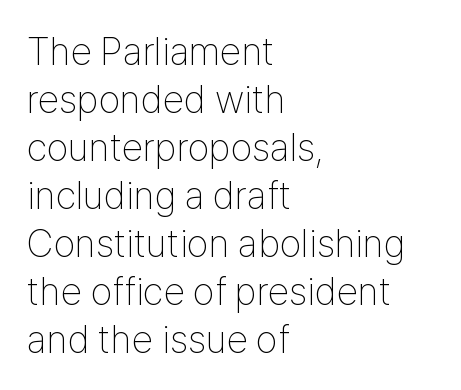
Q: Is the text bold? A: No.
Q: Is the text italic (slanted)? A: No, it is upright.
Q: Is the typeface a serif or a sans-serif typeface? A: Sans-serif.
Q: Is the text underlined? A: No.
Q: How is the paragraph aligned? A: Left-aligned.
Q: Is the spacing between letters normal or unusually wide? A: Normal.
Q: Width (condensed, normal, or wide)? A: Condensed.
Q: Stroke contrast? A: Low.
Q: x-height? A: Medium.
Q: Monospaced? A: No.
